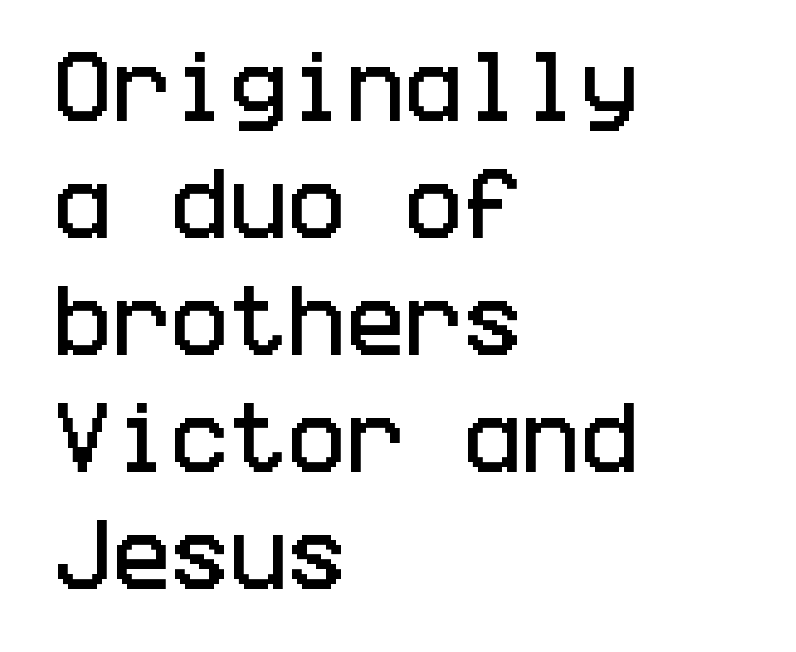
The image shows 78 px condensed sans-serif type, upright; set left-aligned, normal line spacing (1.5x), normal letter spacing, not underlined; low stroke contrast and a large x-height.
